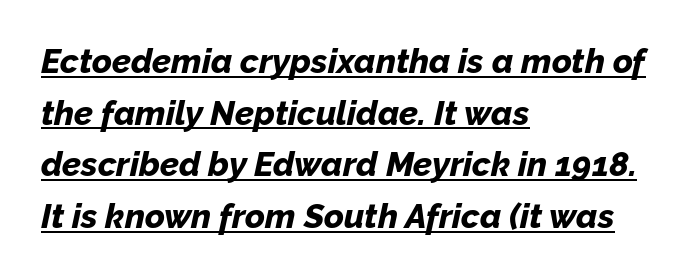
Q: Is the text bold? A: Yes.
Q: Is the text italic (slanted)? A: Yes, it leans right by about 12 degrees.
Q: Is the text underlined? A: Yes.
Q: How is the paragraph aligned? A: Left-aligned.
Q: Is the spacing between letters normal or unusually wide? A: Normal.
Q: Is the spacing between lines tight, normal or loose? A: Normal.
Q: Width (condensed, normal, or wide)? A: Normal.
Q: Stroke contrast? A: Low.
Q: x-height? A: Medium.
Q: Monospaced? A: No.
